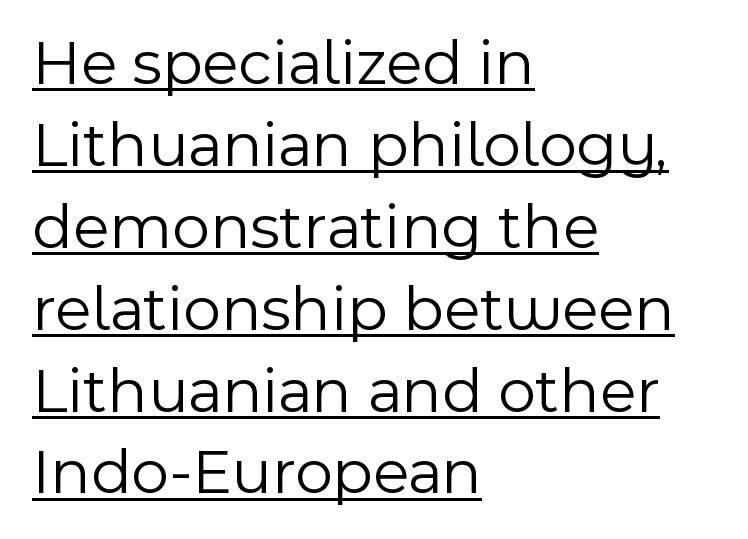
The image shows 65 px light sans-serif type, upright; set left-aligned, normal line spacing (1.26x), normal letter spacing, underlined; a medium x-height.
